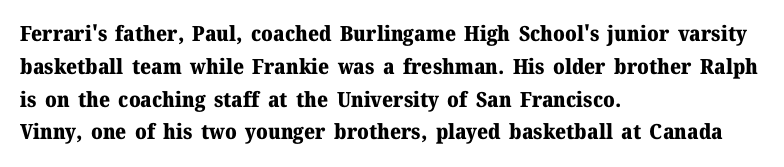
{"italic": "no", "bold": "yes", "underline": "no", "align": "left", "line_spacing": "normal", "line_spacing_ratio": 1.56, "letter_spacing": "normal", "letter_spacing_em": 0.0, "glyph_px": 21}
